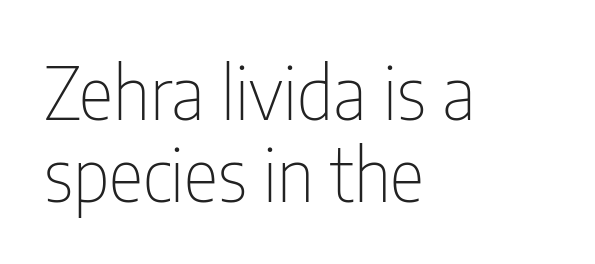
The line texture is even and compact thanks to regular tracking. The passage shown is typed in a proportional face where columns would drift. Regarding leading, the lines here are crowded together. The typesetting does not lean heavy: it is not bold. Nope, not italic — everything's standing straight. These lines are set flush left with a ragged right edge.
